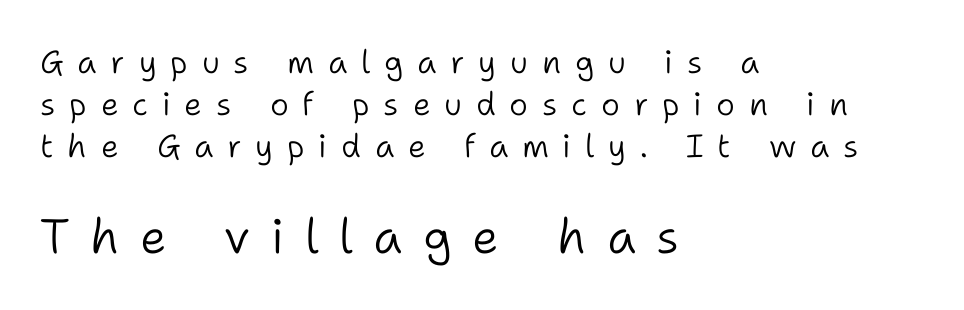
{"serif": "no", "italic": "no", "bold": "no", "weight": "light", "width": "normal", "stroke_contrast": "low", "x_height": "medium", "monospaced": "no", "underline": "no", "align": "left", "line_spacing": "normal", "line_spacing_ratio": 1.31, "letter_spacing": "wide", "letter_spacing_em": 0.43, "larger_block": "second", "size_ratio": 1.5, "glyph_px": 48}
